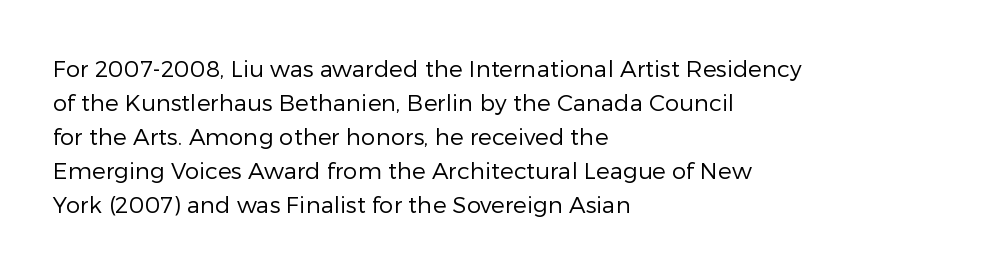
Q: Is the text bold? A: No.
Q: Is the text italic (slanted)? A: No, it is upright.
Q: Is the text underlined? A: No.
Q: How is the paragraph aligned? A: Left-aligned.
Q: Is the spacing between letters normal or unusually wide? A: Normal.
Q: Is the spacing between lines tight, normal or loose? A: Normal.
